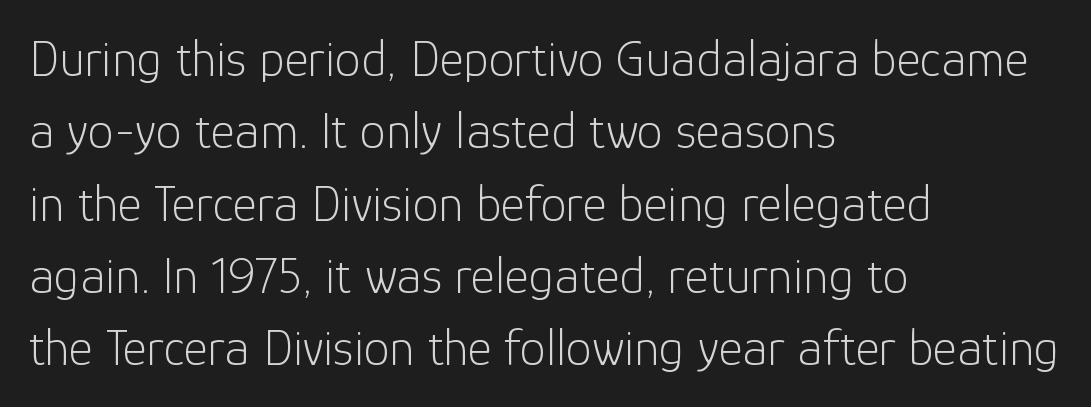
Are there feet on the stems? There aren't — it's a sans. The letters look calm and open, with moderate or lighter stems. Leading matches the norm, producing a regular column. Varying glyph widths throughout — classic text-font behaviour. Quick note: underline off.
